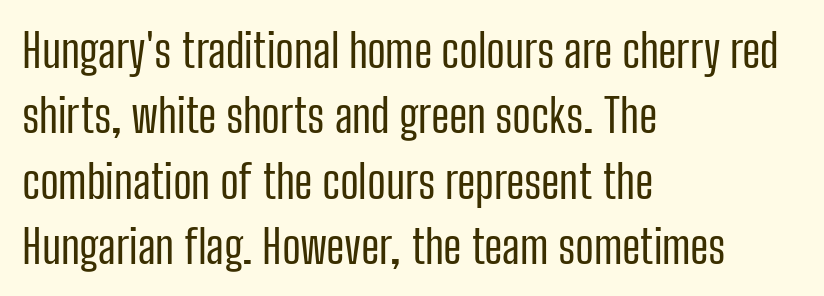
The image shows 46 px regular-weight, condensed sans-serif type, upright; set left-aligned, normal line spacing (1.42x), normal letter spacing, not underlined; low stroke contrast and a medium x-height.
